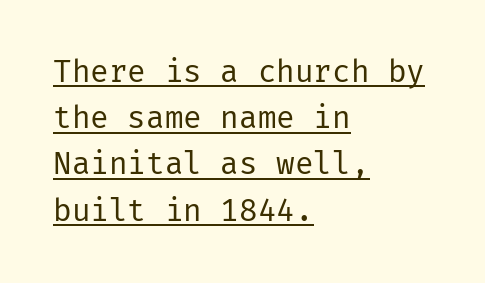
{"serif": "no", "italic": "no", "bold": "no", "weight": "regular", "width": "normal", "stroke_contrast": "low", "x_height": "medium", "underline": "yes", "align": "left", "line_spacing": "normal", "line_spacing_ratio": 1.49, "letter_spacing": "normal", "letter_spacing_em": 0.0, "glyph_px": 31}
